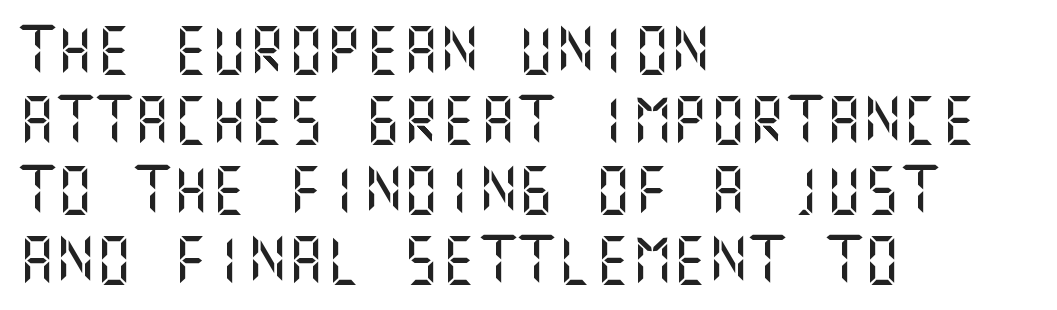
Q: Is the text italic (slanted)? A: No, it is upright.
Q: Is the typeface a serif or a sans-serif typeface? A: Sans-serif.
Q: Is the text underlined? A: No.
Q: How is the paragraph aligned? A: Left-aligned.
Q: Is the spacing between letters normal or unusually wide? A: Normal.
Q: Is the spacing between lines tight, normal or loose? A: Normal.
Q: Width (condensed, normal, or wide)? A: Normal.
Q: Stroke contrast? A: Medium.
Q: x-height? A: Large.
